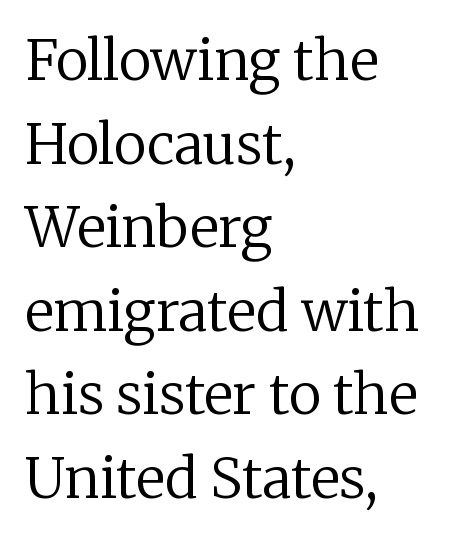
Q: Is the text bold? A: No.
Q: Is the text italic (slanted)? A: No, it is upright.
Q: Is the typeface a serif or a sans-serif typeface? A: Serif.
Q: Is the text underlined? A: No.
Q: How is the paragraph aligned? A: Left-aligned.
Q: Is the spacing between letters normal or unusually wide? A: Normal.
Q: Is the spacing between lines tight, normal or loose? A: Normal.
Q: Width (condensed, normal, or wide)? A: Normal.
Q: Stroke contrast? A: Low.
Q: x-height? A: Medium.
Q: Monospaced? A: No.
